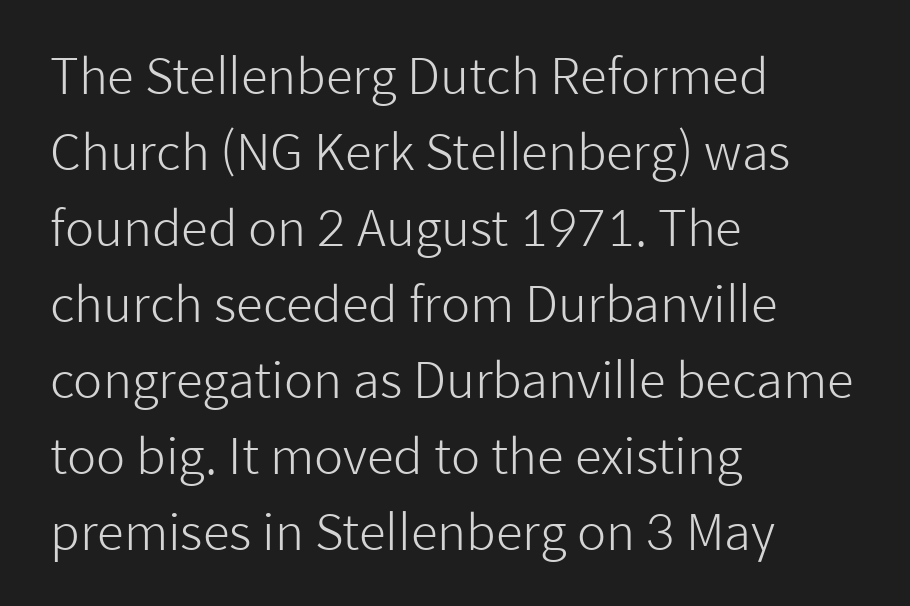
{"serif": "no", "italic": "no", "bold": "no", "weight": "light", "width": "normal", "stroke_contrast": "low", "x_height": "medium", "monospaced": "no", "underline": "no", "align": "left", "line_spacing": "normal", "line_spacing_ratio": 1.55, "letter_spacing": "normal", "letter_spacing_em": 0.0, "glyph_px": 49}
